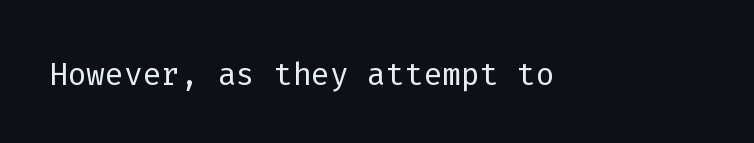
Q: Is the text bold? A: No.
Q: Is the text italic (slanted)? A: No, it is upright.
Q: Is the typeface a serif or a sans-serif typeface? A: Sans-serif.
Q: Is the text underlined? A: No.
Q: Is the spacing between letters normal or unusually wide? A: Normal.
Q: Width (condensed, normal, or wide)? A: Normal.
Q: Stroke contrast? A: Low.
Q: x-height? A: Medium.
Q: Monospaced? A: Yes.
